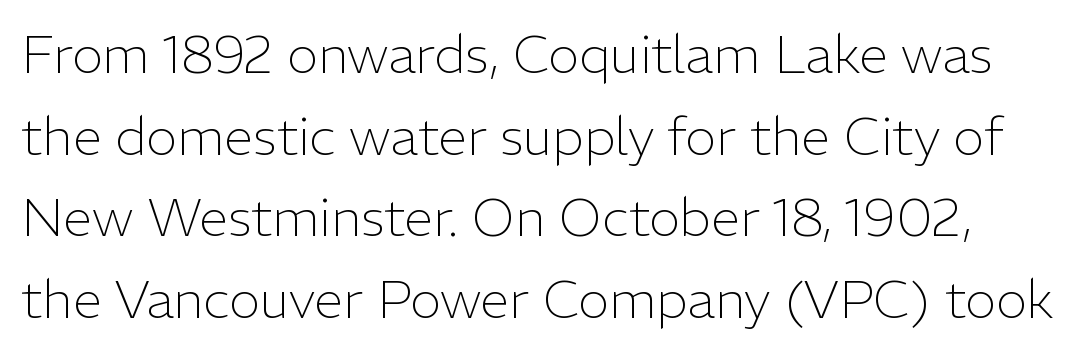
Vertical spacing — default. The characters display no serif detailing; their extremities are plain. Check under the words: just untouched page. Does the lettering tilt? It doesn't — this is upright.
